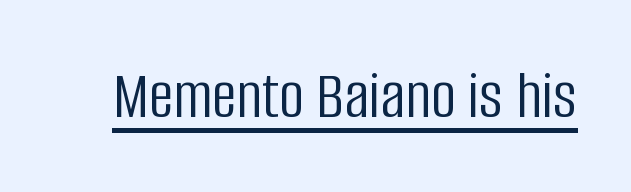
The image shows 69 px light, condensed sans-serif type, upright; set normal letter spacing, underlined; low stroke contrast and a large x-height.
